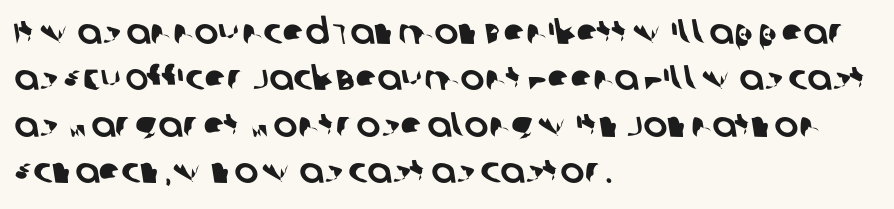
The vertical gap from one line to the next is medium. Beneath every word, the page is bare. Look at the tracking — it's just the regular setting, nothing added. No feet cap the strokes, marking this as sans-serif type.
